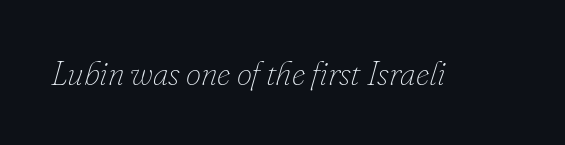
Here the designer chose a conventional face with non-uniform glyph widths. The zone under the glyphs is completely vacant. On a weight scale, this lands at 450 or below. Quick note: italic.
